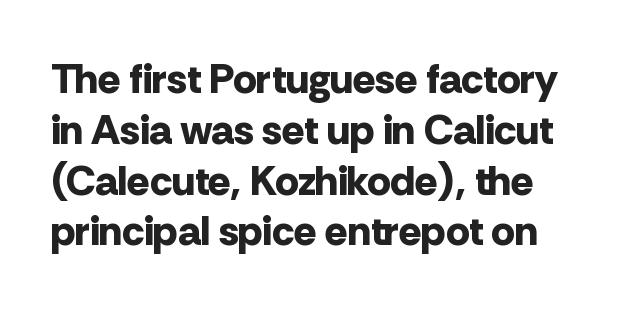
Letters rest on an invisible, unmarked baseline. This sample uses plain, unmodified letter spacing. Tall strokes in this sample are plumb rather than angled. Type style note: lacks serifs. Looks like regular typesetting: each glyph gets only the width it needs.
